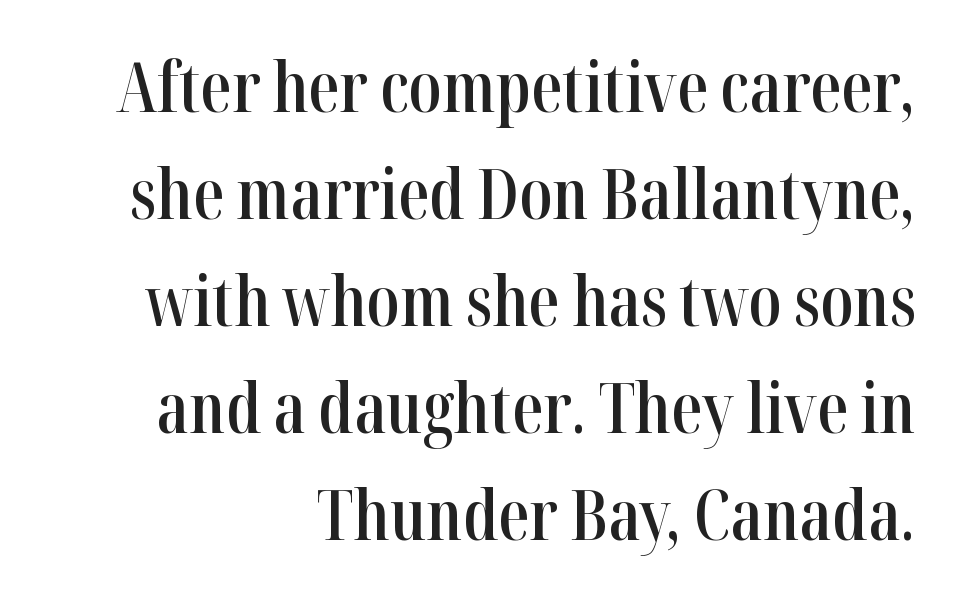
The area under the type is left untouched. These words are printed semibold, heavier than regular yet not bold. Looks like regular typesetting: each glyph gets only the width it needs. The letterforms sit shoulder to shoulder at normal distance. The space between consecutive lines is moderate.
